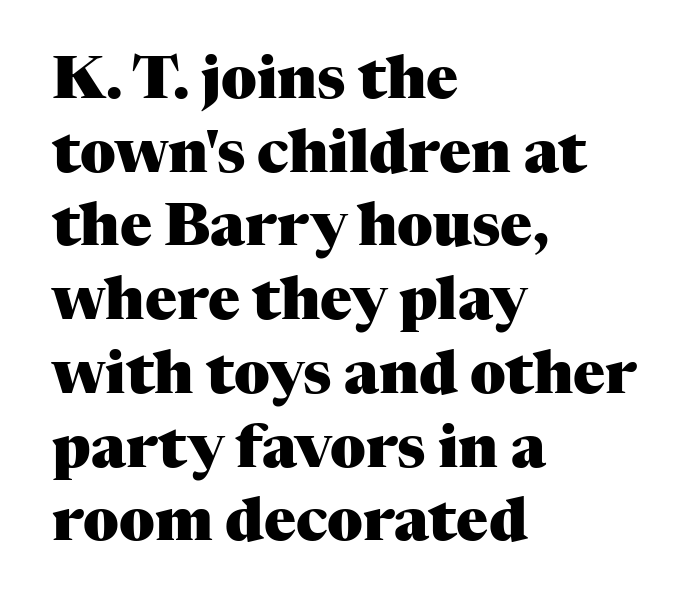
Q: Is the text bold? A: Yes.
Q: Is the text italic (slanted)? A: No, it is upright.
Q: Is the typeface a serif or a sans-serif typeface? A: Serif.
Q: Is the text underlined? A: No.
Q: How is the paragraph aligned? A: Left-aligned.
Q: Is the spacing between letters normal or unusually wide? A: Normal.
Q: Is the spacing between lines tight, normal or loose? A: Normal.
Q: Width (condensed, normal, or wide)? A: Normal.
Q: Stroke contrast? A: Medium.
Q: x-height? A: Medium.
Q: Monospaced? A: No.
